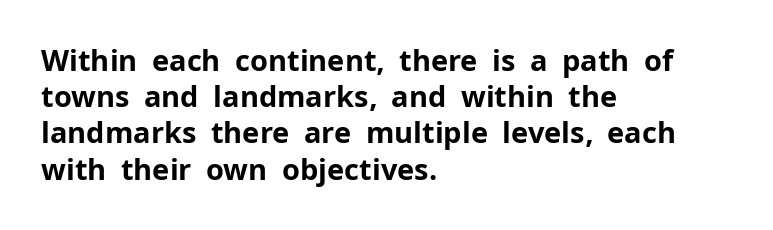
{"serif": "no", "italic": "no", "bold": "yes", "weight": "bold", "width": "normal", "stroke_contrast": "low", "x_height": "medium", "monospaced": "no", "underline": "no", "align": "left", "line_spacing": "normal", "line_spacing_ratio": 1.25, "letter_spacing": "normal", "letter_spacing_em": 0.0, "glyph_px": 29}
